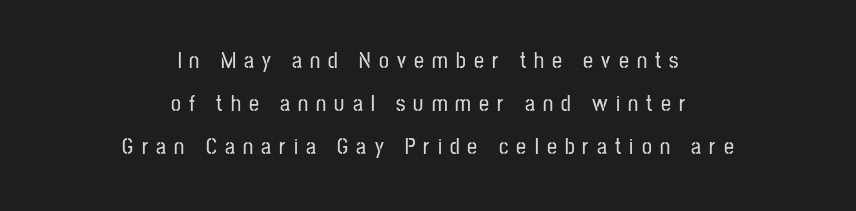
{"italic": "no", "underline": "no", "align": "center", "line_spacing": "loose", "line_spacing_ratio": 1.96, "letter_spacing": "wide", "letter_spacing_em": 0.37, "glyph_px": 22}
